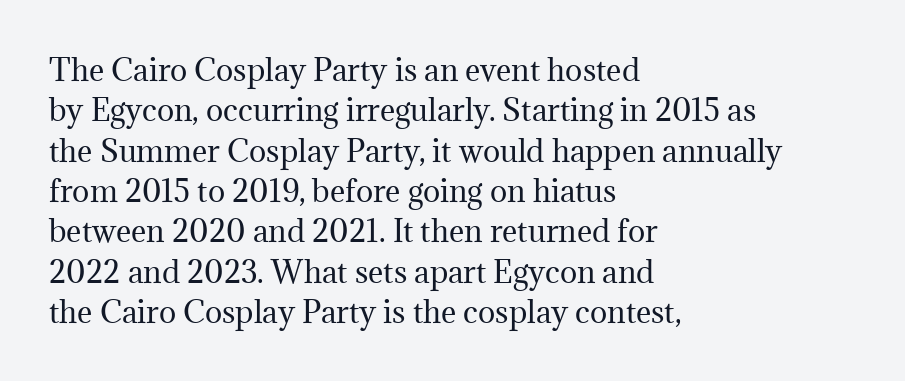
Just letters on the line, the space beneath them empty. Each word holds together tightly as a unit, with standard inter-letter gaps. These lines are rendered in a variable-pitch font. What's the leading like? Ordinary, nothing unusual. Stem width sits at or under what a default text font uses.
